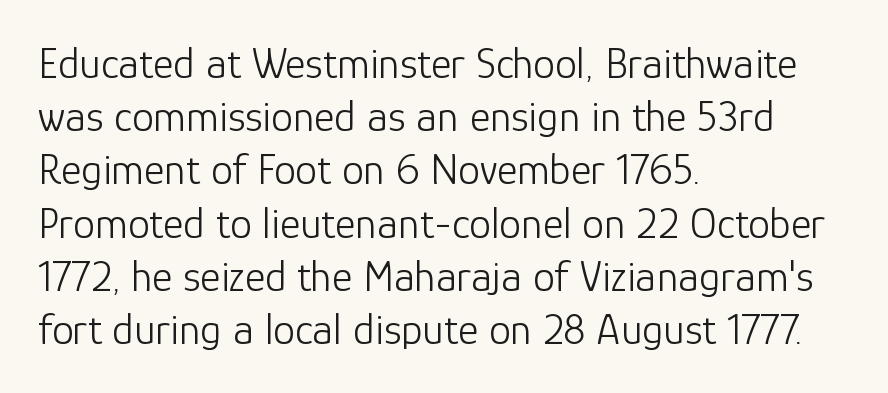
{"serif": "no", "italic": "no", "bold": "no", "weight": "light", "width": "normal", "stroke_contrast": "low", "x_height": "medium", "monospaced": "no", "underline": "no", "align": "left", "line_spacing_ratio": 1.21, "letter_spacing": "normal", "letter_spacing_em": 0.0, "glyph_px": 44}
